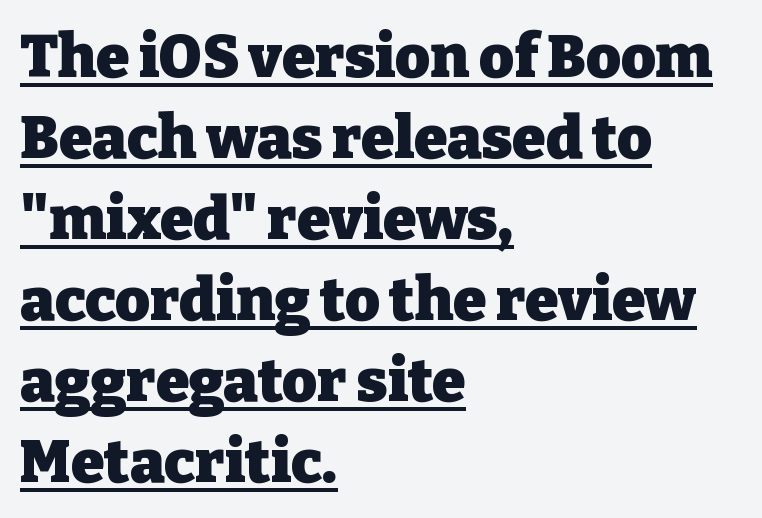
The image shows 60 px heavy serif type, upright; set left-aligned, normal line spacing (1.35x), normal letter spacing, underlined; low stroke contrast and a medium x-height.
